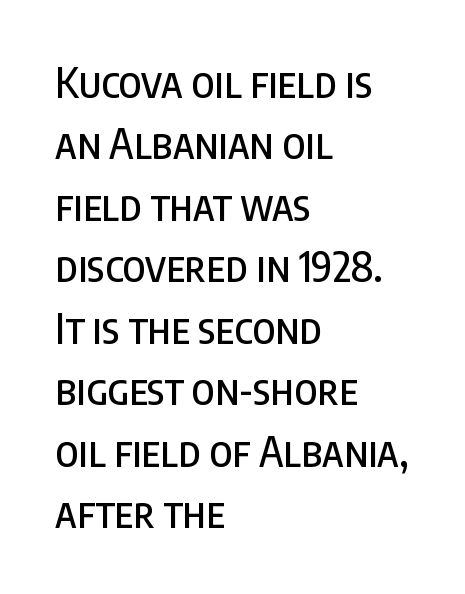
{"serif": "no", "italic": "no", "width": "condensed", "stroke_contrast": "low", "x_height": "large", "monospaced": "no", "underline": "no", "align": "left", "line_spacing": "normal", "line_spacing_ratio": 1.5, "letter_spacing": "normal", "letter_spacing_em": 0.0, "glyph_px": 41}
